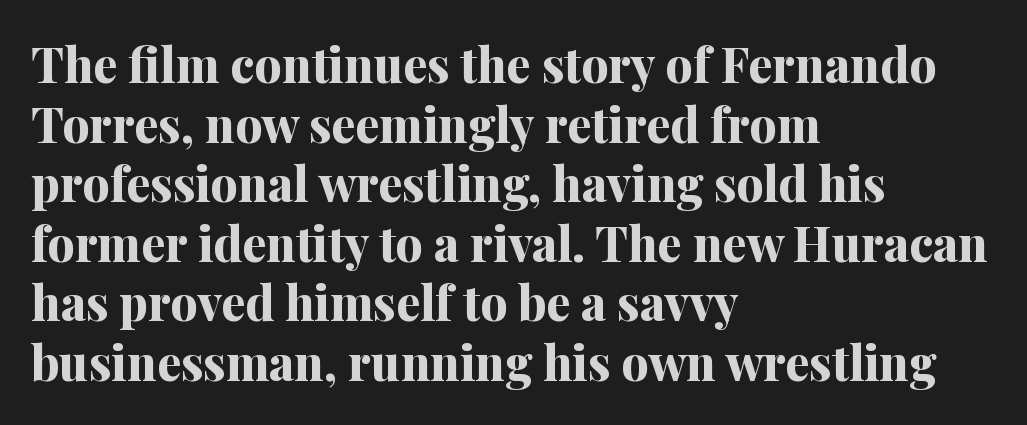
Q: Is the text bold? A: Yes.
Q: Is the text italic (slanted)? A: No, it is upright.
Q: Is the typeface a serif or a sans-serif typeface? A: Serif.
Q: Is the text underlined? A: No.
Q: How is the paragraph aligned? A: Left-aligned.
Q: Is the spacing between letters normal or unusually wide? A: Normal.
Q: Width (condensed, normal, or wide)? A: Normal.
Q: Stroke contrast? A: Medium.
Q: x-height? A: Medium.
Q: Monospaced? A: No.
